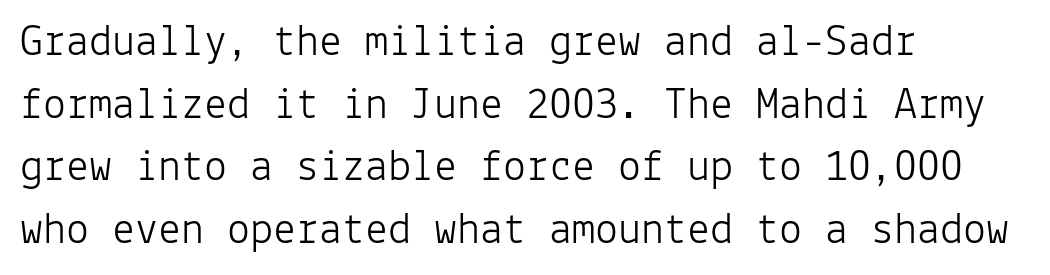
Stroke thickness stays within the range of a standard reading face or lighter. These lines are composed in type without serifs. The passage shown is not underscored anywhere. The face used here is monospaced, like something from a code editor. Is the letter spacing exaggerated? No — it looks like the ordinary default.
